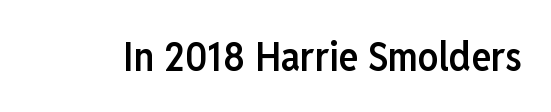
{"serif": "no", "italic": "no", "bold": "semi", "weight": "semibold", "width": "condensed", "stroke_contrast": "low", "x_height": "medium", "monospaced": "no", "underline": "no", "letter_spacing": "normal", "letter_spacing_em": 0.0, "glyph_px": 41}
